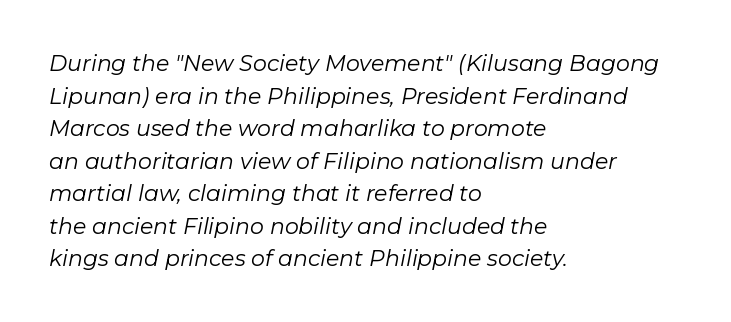
Honestly, the row spacing looks completely unremarkable. Caption: face not bold, strokes unweighted. Check under the words: just untouched page. The text carries the slant typical of an italic or oblique font.
